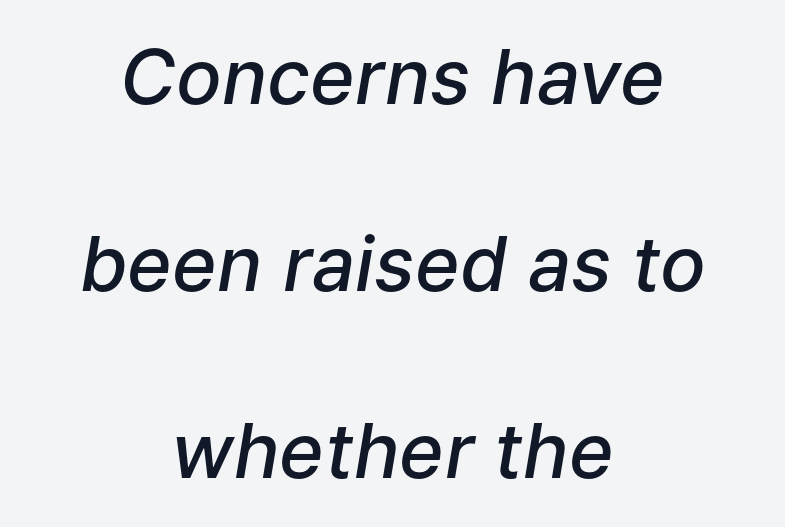
Q: Is the text bold? A: Semi-bold.
Q: Is the text italic (slanted)? A: Yes, it leans right by about 9 degrees.
Q: Is the text underlined? A: No.
Q: How is the paragraph aligned? A: Centered.
Q: Is the spacing between letters normal or unusually wide? A: Normal.
Q: Is the spacing between lines tight, normal or loose? A: Loose.
Q: Width (condensed, normal, or wide)? A: Normal.
Q: Stroke contrast? A: Low.
Q: x-height? A: Medium.
Q: Monospaced? A: No.
